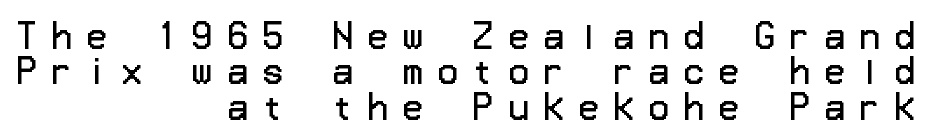
The letterforms sit at book weight or below. Characters follow at a spacing far wider than the type designer built in. Compared with a flush-left layout, this one pins lines to the opposite, right side. The rendering shows plain stroke endings on the letterforms — a sans-serif design. The string is rendered with underlining switched off.
